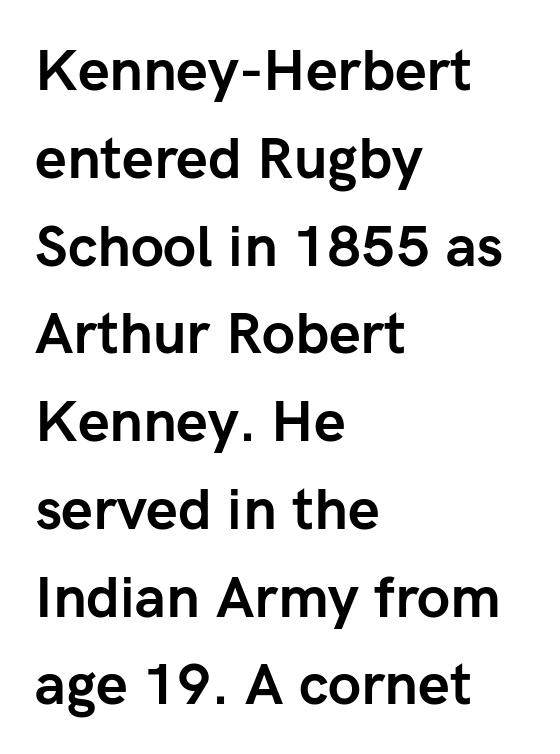
The image shows 57 px semibold sans-serif type, upright; set left-aligned, normal line spacing (1.54x), normal letter spacing, not underlined; low stroke contrast and a medium x-height.
